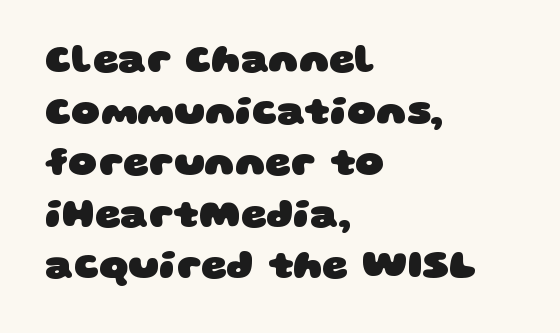
Q: Is the text bold? A: Yes.
Q: Is the typeface a serif or a sans-serif typeface? A: Sans-serif.
Q: Is the text underlined? A: No.
Q: How is the paragraph aligned? A: Left-aligned.
Q: Is the spacing between letters normal or unusually wide? A: Normal.
Q: Is the spacing between lines tight, normal or loose? A: Normal.
Q: Width (condensed, normal, or wide)? A: Wide.
Q: Stroke contrast? A: Low.
Q: x-height? A: Large.
Q: Monospaced? A: No.
